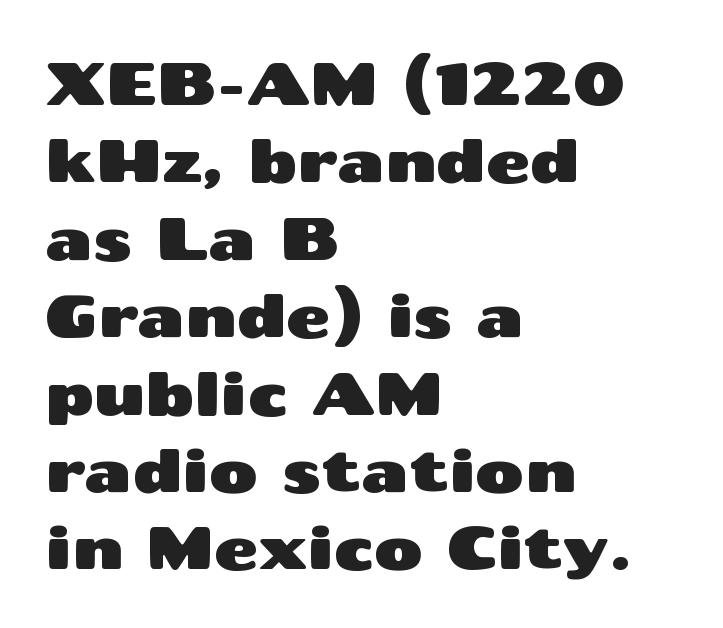
The leading is moderate, giving the passage an even texture. The horizontal fit of the characters is conventional and even. A typesetter would call this proportional, since set widths differ per character. In CSS terms this would be text-align: left. A clean baseline with only descenders dipping below it.
